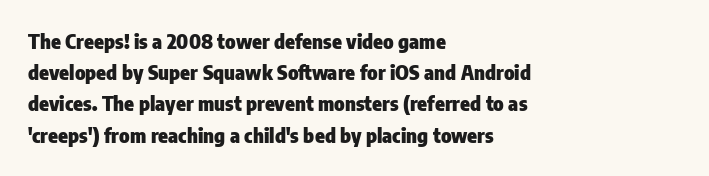
Q: Is the text bold? A: Yes.
Q: Is the text italic (slanted)? A: No, it is upright.
Q: Is the text underlined? A: No.
Q: How is the paragraph aligned? A: Left-aligned.
Q: Is the spacing between letters normal or unusually wide? A: Normal.
Q: Is the spacing between lines tight, normal or loose? A: Normal.
